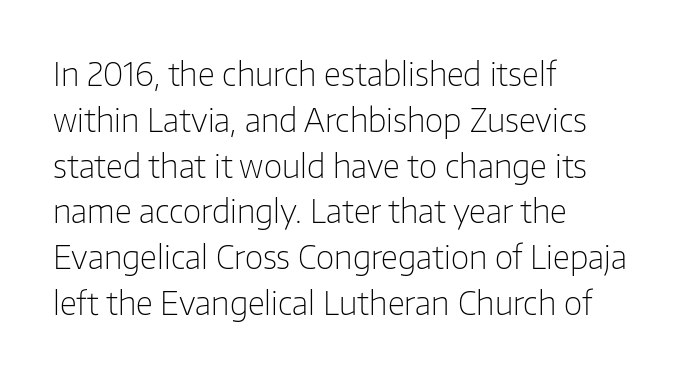
The image shows 32 px light sans-serif type, upright; set left-aligned, normal line spacing (1.43x), normal letter spacing, not underlined; low stroke contrast and a medium x-height.
